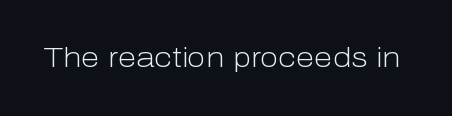
Q: Is the text bold? A: No.
Q: Is the text italic (slanted)? A: No, it is upright.
Q: Is the text underlined? A: No.
Q: Is the spacing between letters normal or unusually wide? A: Normal.
